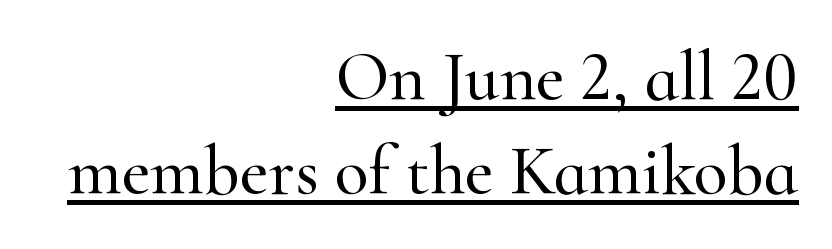
Notice how a bar underscores the lettering throughout. This sample uses a serif face. Students, note that the glyphs here touch the page at normal intervals. The passage shown is typed in a proportional face where columns would drift. Horizontally, the lines are justified to the trailing edge only. The lettering holds an erect, upright posture throughout.
